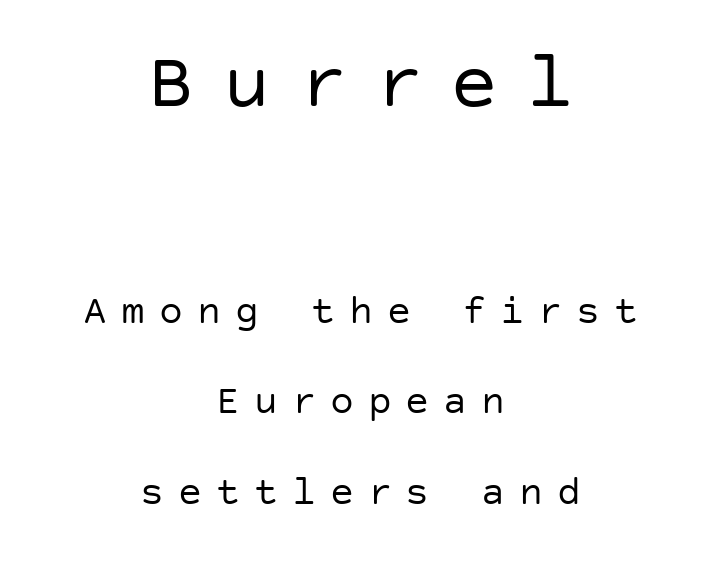
Q: Is the text bold? A: No.
Q: Is the text italic (slanted)? A: No, it is upright.
Q: Is the typeface a serif or a sans-serif typeface? A: Sans-serif.
Q: Is the text underlined? A: No.
Q: How is the paragraph aligned? A: Centered.
Q: Is the spacing between letters normal or unusually wide? A: Unusually wide.
Q: Is the spacing between lines tight, normal or loose? A: Loose.
Q: Which block of text is set in a larger size, the first (top) or the second (bottom)? A: The first (top) one.
Q: Width (condensed, normal, or wide)? A: Normal.
Q: Stroke contrast? A: Low.
Q: x-height? A: Large.
